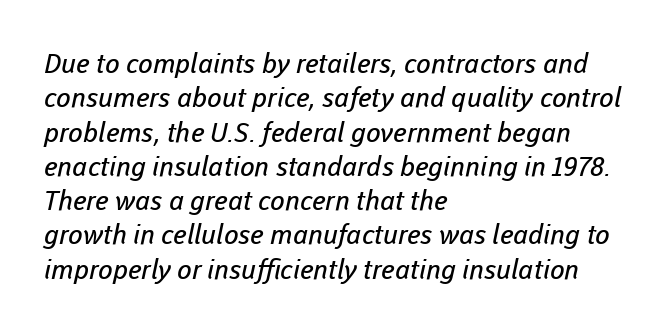
The image shows 27 px text type; set left-aligned, normal line spacing (1.27x), normal letter spacing, not underlined.
